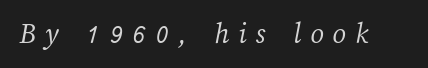
{"bold": "no", "weight": "light", "width": "normal", "stroke_contrast": "medium", "x_height": "medium", "monospaced": "no", "underline": "no", "letter_spacing": "wide", "letter_spacing_em": 0.3, "glyph_px": 30}
